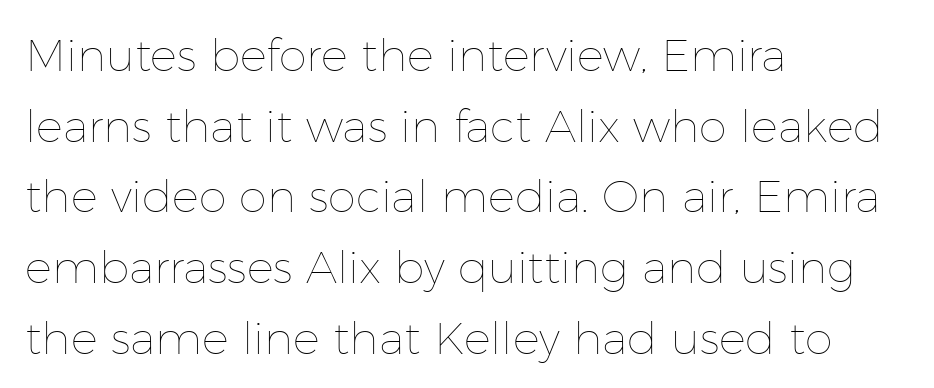
The image shows 45 px thin type, upright; set left-aligned, normal line spacing (1.57x), normal letter spacing, not underlined; low stroke contrast and a medium x-height.
